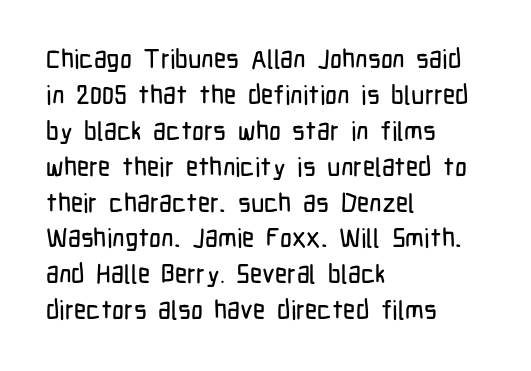
Q: Is the text italic (slanted)? A: No, it is upright.
Q: Is the text underlined? A: No.
Q: How is the paragraph aligned? A: Left-aligned.
Q: Is the spacing between letters normal or unusually wide? A: Normal.
Q: Is the spacing between lines tight, normal or loose? A: Normal.
